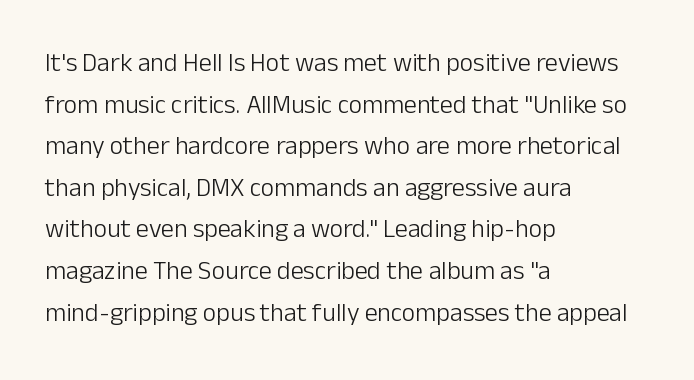
The image shows 26 px text type, upright; set left-aligned, normal line spacing (1.6x), normal letter spacing, not underlined.
